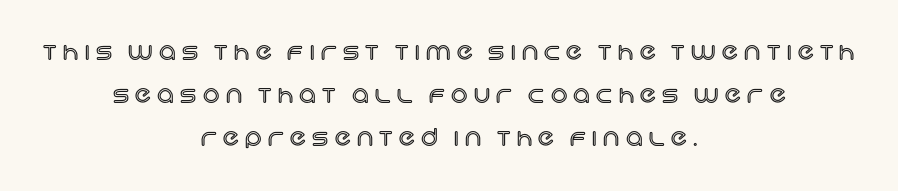
Q: Is the text italic (slanted)? A: No, it is upright.
Q: Is the text underlined? A: No.
Q: How is the paragraph aligned? A: Centered.
Q: Is the spacing between letters normal or unusually wide? A: Unusually wide.
